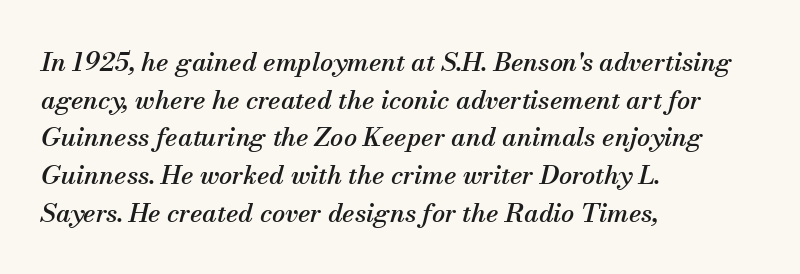
Q: Is the text italic (slanted)? A: Yes, it leans right by about 13 degrees.
Q: Is the text underlined? A: No.
Q: How is the paragraph aligned? A: Left-aligned.
Q: Is the spacing between letters normal or unusually wide? A: Normal.
Q: Is the spacing between lines tight, normal or loose? A: Normal.
